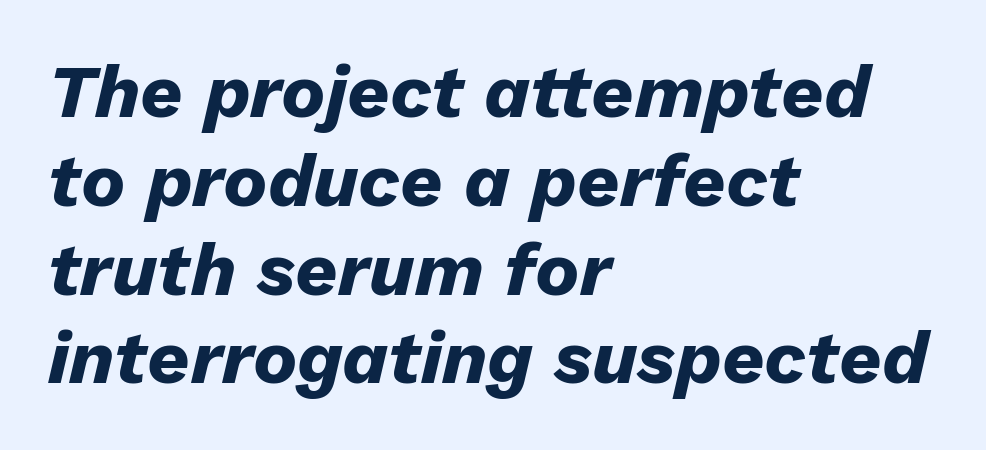
Q: Is the text bold? A: Yes.
Q: Is the text italic (slanted)? A: Yes, it leans right by about 13 degrees.
Q: Is the text underlined? A: No.
Q: How is the paragraph aligned? A: Left-aligned.
Q: Is the spacing between letters normal or unusually wide? A: Normal.
Q: Width (condensed, normal, or wide)? A: Normal.
Q: Stroke contrast? A: Low.
Q: x-height? A: Medium.
Q: Monospaced? A: No.
